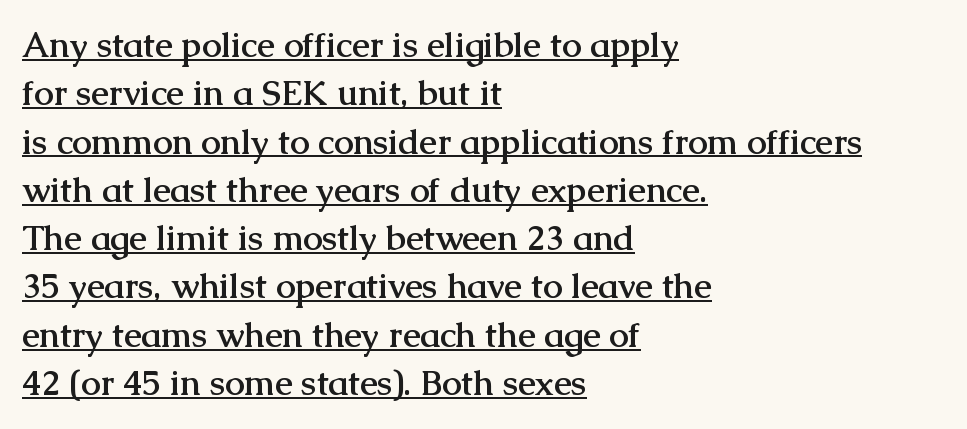
The face used here is proportionally spaced, like ordinary book or web type. Teacher's note: observe the even left margin — that is flush-left alignment. The string is rendered with underlining switched on. Are there feet on the stems? There are — it's a serif. Does the lettering tilt? It doesn't — this is upright.
